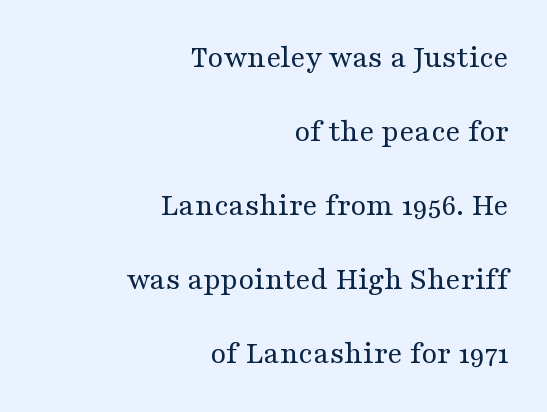
{"serif": "yes", "italic": "no", "bold": "no", "weight": "regular", "width": "wide", "stroke_contrast": "medium", "x_height": "medium", "monospaced": "no", "underline": "no", "align": "right", "line_spacing": "loose", "line_spacing_ratio": 2.31, "letter_spacing": "normal", "letter_spacing_em": 0.0, "glyph_px": 32}
